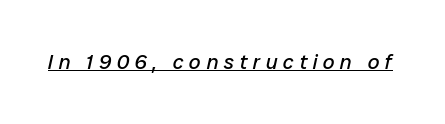
Compared with undecorated copy, this sample adds a rule below the words. Caption: expanded tracking, letters set apart. Summary of weight: not heavy and not bold. A typesetter would mark this as italic.
